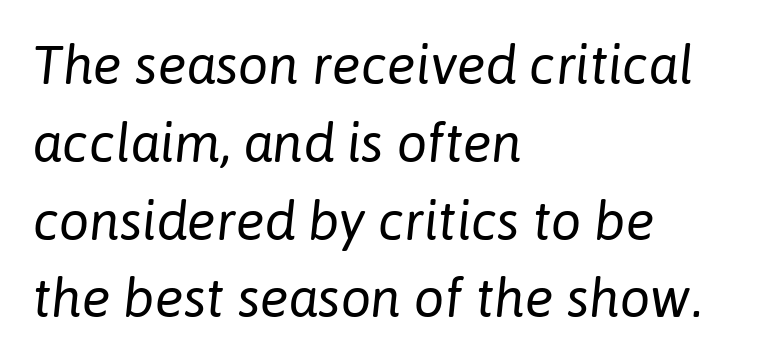
The image shows 54 px regular-weight type, italic (leaning right); set left-aligned, normal line spacing (1.44x), normal letter spacing, not underlined; low stroke contrast and a medium x-height.
